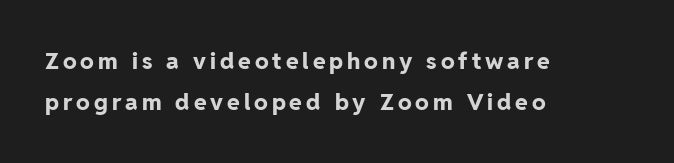
Does the weight exceed regular? Yes, all the way to bold. Left-aligned paragraph, ragged on the right. Posture: vertical. The area under the type is left untouched.
